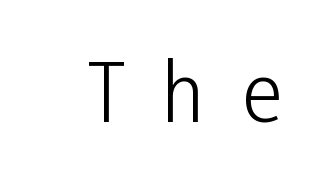
The image shows 78 px light, condensed sans-serif type, upright; set unusually wide letter spacing (+0.47 em), not underlined; low stroke contrast and a medium x-height.
